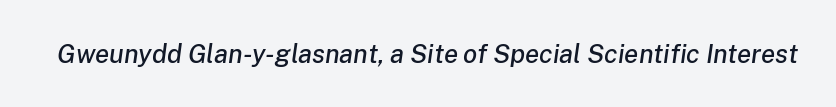
The image shows 26 px text type, italic (leaning right); set normal letter spacing, not underlined.
